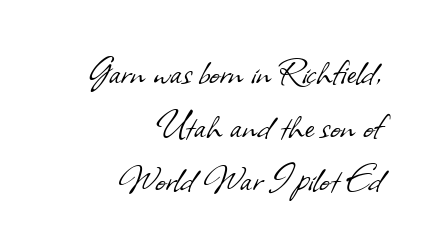
One-word summary of the alignment: right. Is this a heavy cut? Hardly; it is regular or lighter. Check where the strokes stop: nothing finishes them off — pure sans. The face used here is rendered with its standard letterfit. This sample has the flowing, uneven cadence of proportional lettering. The strip under each line holds only bare page.
